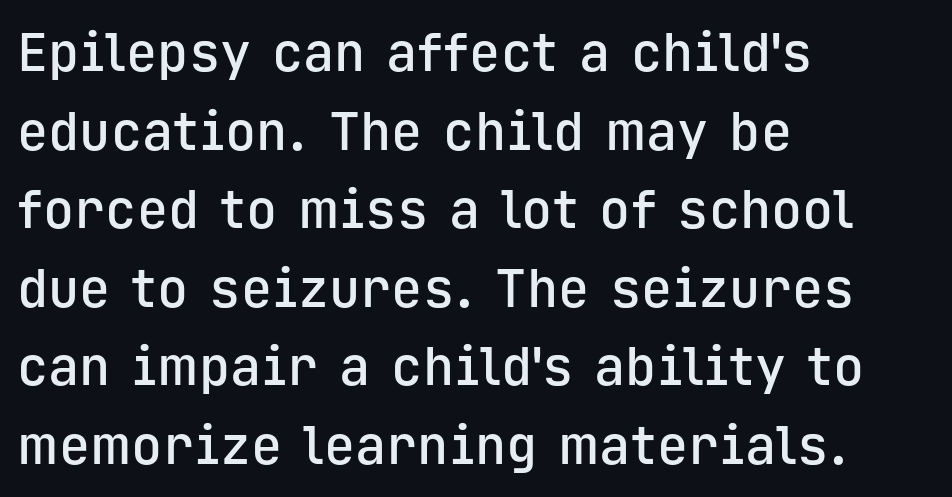
Q: Is the text bold? A: Semi-bold.
Q: Is the text italic (slanted)? A: No, it is upright.
Q: Is the typeface a serif or a sans-serif typeface? A: Sans-serif.
Q: Is the text underlined? A: No.
Q: How is the paragraph aligned? A: Left-aligned.
Q: Is the spacing between letters normal or unusually wide? A: Normal.
Q: Is the spacing between lines tight, normal or loose? A: Normal.
Q: Width (condensed, normal, or wide)? A: Normal.
Q: Stroke contrast? A: Low.
Q: x-height? A: Medium.
Q: Monospaced? A: Yes.
